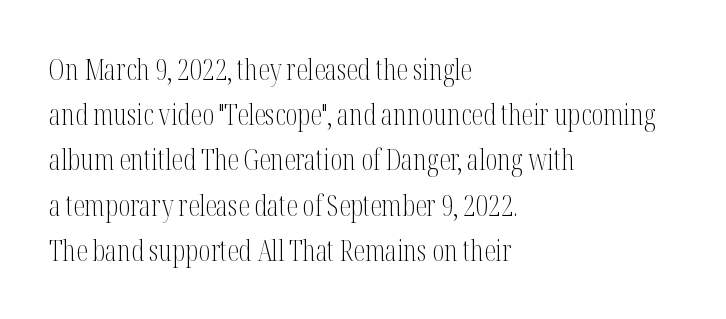
{"serif": "yes", "italic": "no", "bold": "no", "weight": "light", "width": "condensed", "stroke_contrast": "medium", "x_height": "medium", "monospaced": "no", "underline": "no", "align": "left", "line_spacing": "normal", "line_spacing_ratio": 1.56, "letter_spacing": "normal", "letter_spacing_em": 0.0, "glyph_px": 29}
